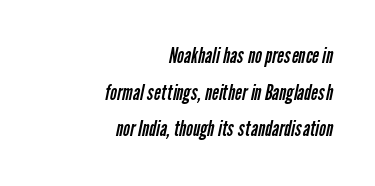
The image shows 21 px text type; set right-aligned, line spacing 1.75x, normal letter spacing, not underlined.
